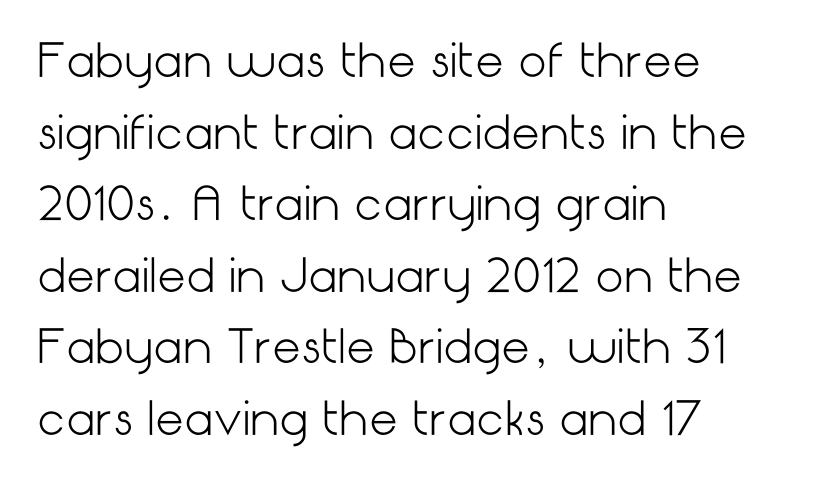
This block has exactly the height ordinary leading produces. Which margin do the lines hug? The left one — the right edge is uneven. What kind of face is this? One without serifs — a sans. Caption: standard tracking, unaltered. When letters stand straight like this, we call the style roman or upright.
